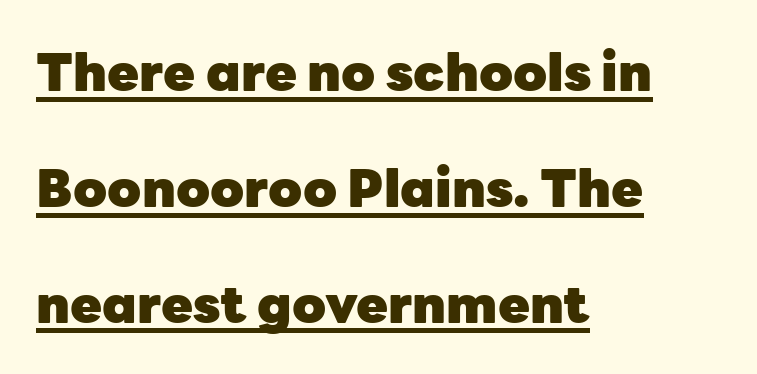
The specimen reads as upright at a glance. The face used here has the dense, thick strokes of a bold. Spacing verdict: proportional, widths tailored to each character. These lines stand farther apart than default settings would place them.
